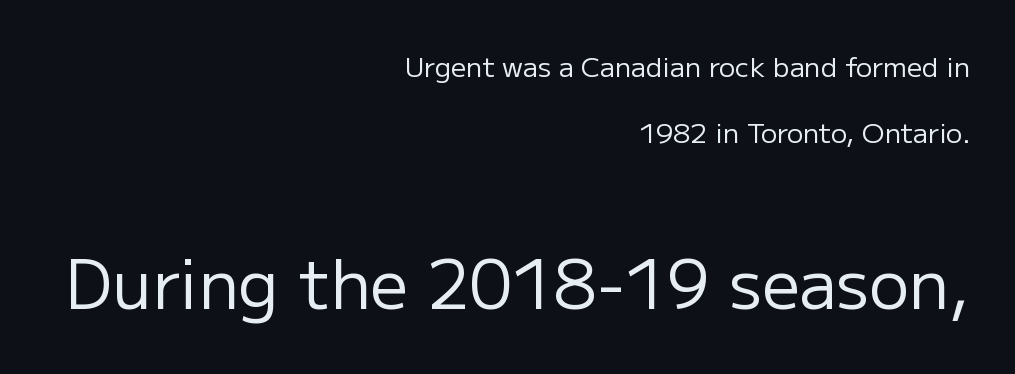
Does the leading feel generous? Absolutely, it's lavish. Heft: none added — not bold. Characters follow at the spacing the type designer built in. The paragraph has a hard right edge and a soft left edge.
